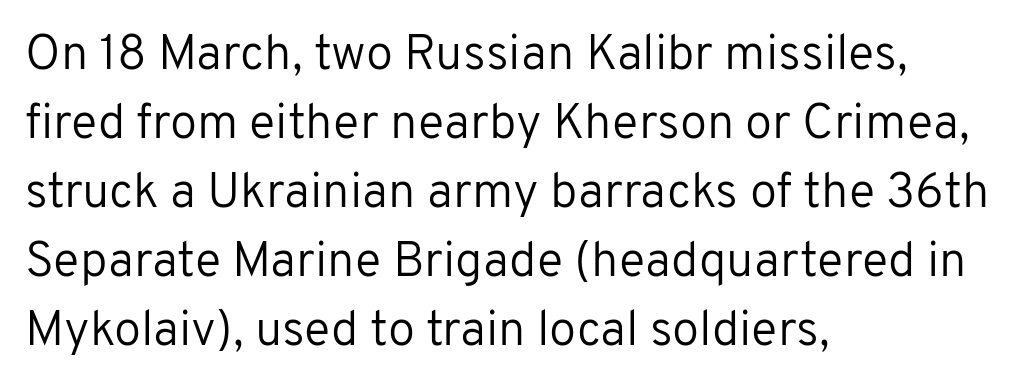
Q: Is the text bold? A: No.
Q: Is the text italic (slanted)? A: No, it is upright.
Q: Is the typeface a serif or a sans-serif typeface? A: Sans-serif.
Q: Is the text underlined? A: No.
Q: How is the paragraph aligned? A: Left-aligned.
Q: Is the spacing between letters normal or unusually wide? A: Normal.
Q: Is the spacing between lines tight, normal or loose? A: Normal.
Q: Width (condensed, normal, or wide)? A: Normal.
Q: Stroke contrast? A: Low.
Q: x-height? A: Medium.
Q: Monospaced? A: No.
